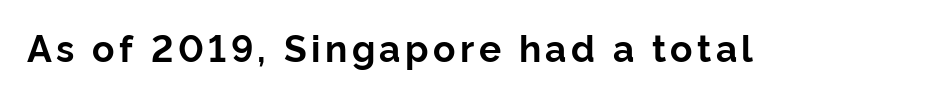
Q: Is the text bold? A: Yes.
Q: Is the text italic (slanted)? A: No, it is upright.
Q: Is the typeface a serif or a sans-serif typeface? A: Sans-serif.
Q: Is the text underlined? A: No.
Q: Width (condensed, normal, or wide)? A: Normal.
Q: Stroke contrast? A: Low.
Q: x-height? A: Medium.
Q: Monospaced? A: No.
